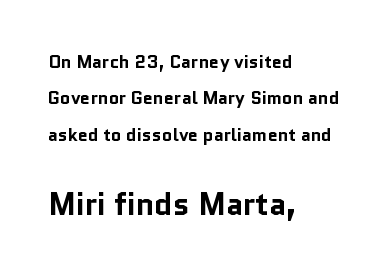
The horizontal fit of the characters is conventional and even. Only glyphs here, with clear space below each row. Characters remain perfectly vertical along every line. Character widths vary here, with narrow letters taking less room than wide ones. Scale increases going downward across the two blocks.
